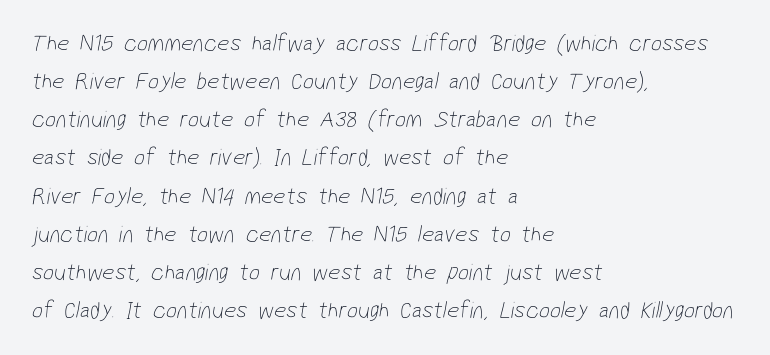
Q: Is the text bold? A: No.
Q: Is the text underlined? A: No.
Q: How is the paragraph aligned? A: Left-aligned.
Q: Is the spacing between letters normal or unusually wide? A: Normal.
Q: Is the spacing between lines tight, normal or loose? A: Normal.
